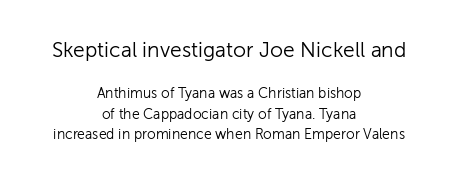
Designer's note — italics off, roman on. Visually, the top section dominates because its glyphs are scaled up. Neither beginnings nor endings align; midpoints do. The type is set solid horizontally, with unmodified tracking. Anything drawn beneath the words? Only blank space.
